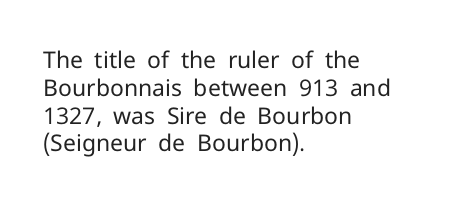
Q: Is the text bold? A: No.
Q: Is the text italic (slanted)? A: No, it is upright.
Q: Is the text underlined? A: No.
Q: How is the paragraph aligned? A: Left-aligned.
Q: Is the spacing between letters normal or unusually wide? A: Normal.
